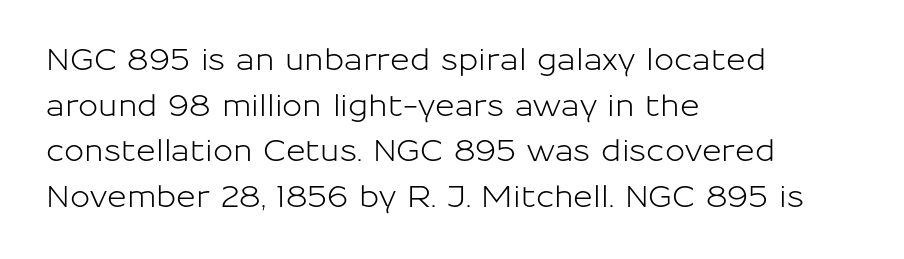
Line beginnings align vertically; line endings do not. The face used here is proportionally spaced, like ordinary book or web type. A normal amount of white space separates one row of letters from the next. Clear beneath every line of the passage. Students, note that the glyphs here touch the page at normal intervals. Font category for this specimen: sans-serif.
